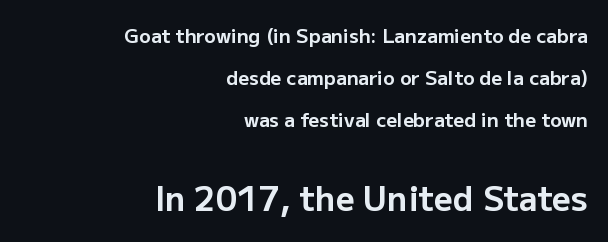
Students, note that the glyphs here touch the page at normal intervals. Heavy-handed strokes throughout: this text is bold. Do the letters lean? They stand straight. Note: smaller setting up top, larger setting below.
